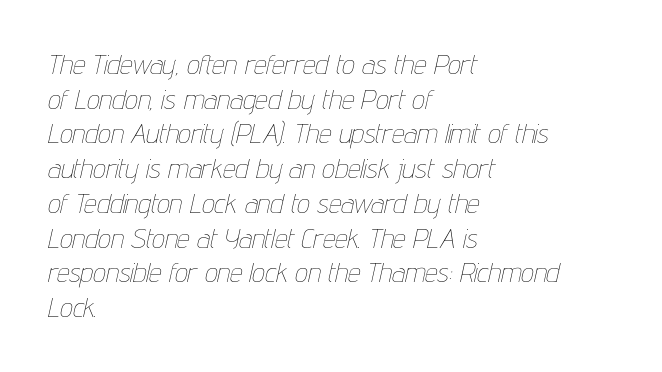
The image shows 28 px thin, condensed type, italic (leaning right); set left-aligned, line spacing 1.24x, normal letter spacing, not underlined; low stroke contrast and a medium x-height.
